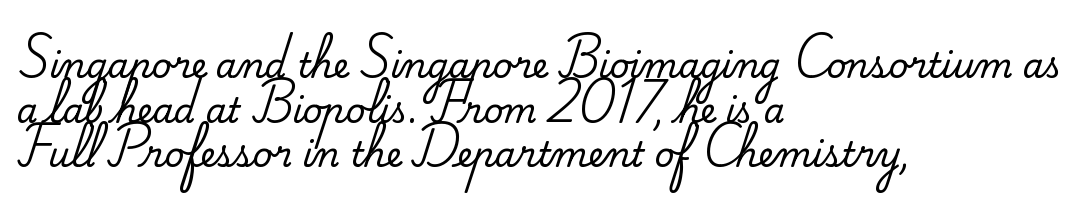
The image shows 34 px serif type; set left-aligned, normal line spacing (1.31x), normal letter spacing, not underlined; medium stroke contrast and a small x-height.
